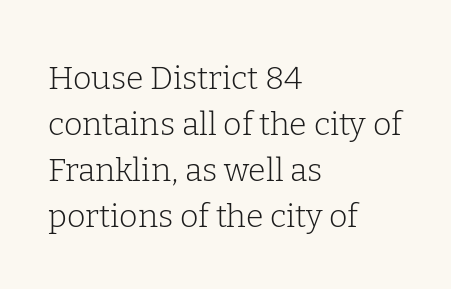
The block of text has a typical density, with ordinary space between rows. Upright lettering throughout. Font category for this specimen: serif. Clear beneath every line of the passage. No heavy texture on the line: the type isn't bold. Each word holds together tightly as a unit, with standard inter-letter gaps.
